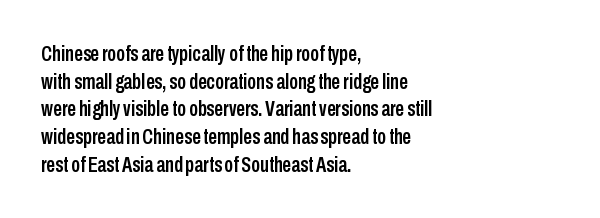
Regarding leading, the lines here are spaced in the standard way. The space beneath each line is pristine and unruled. Tracking value appears to be zero — textbook default spacing. The setting favours the left margin, as ordinary paragraphs usually do.
